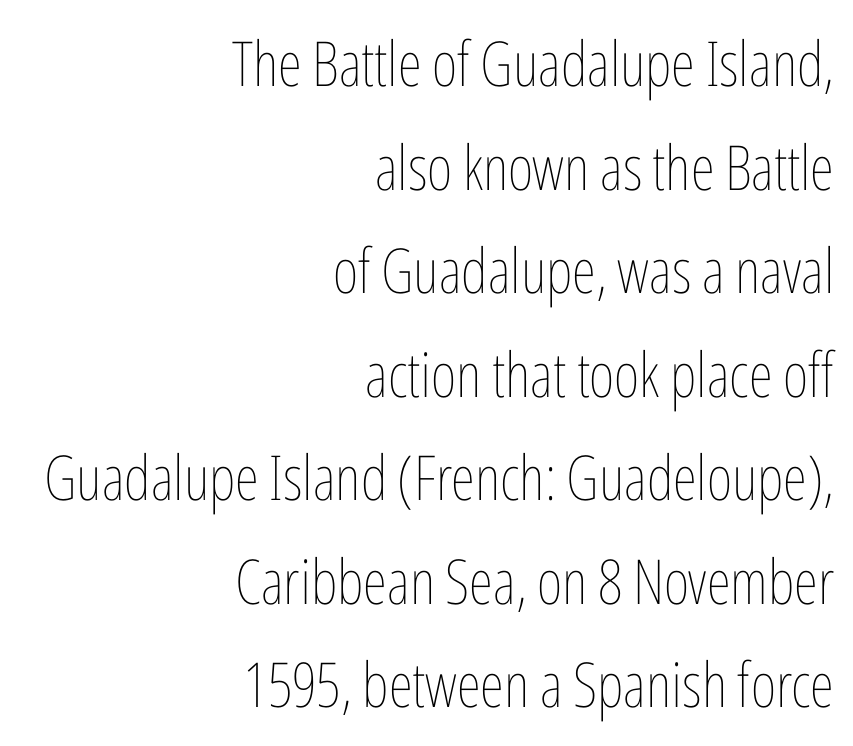
The image shows 62 px thin, condensed type, upright; set right-aligned, normal line spacing (1.67x), normal letter spacing, not underlined; low stroke contrast and a medium x-height.
